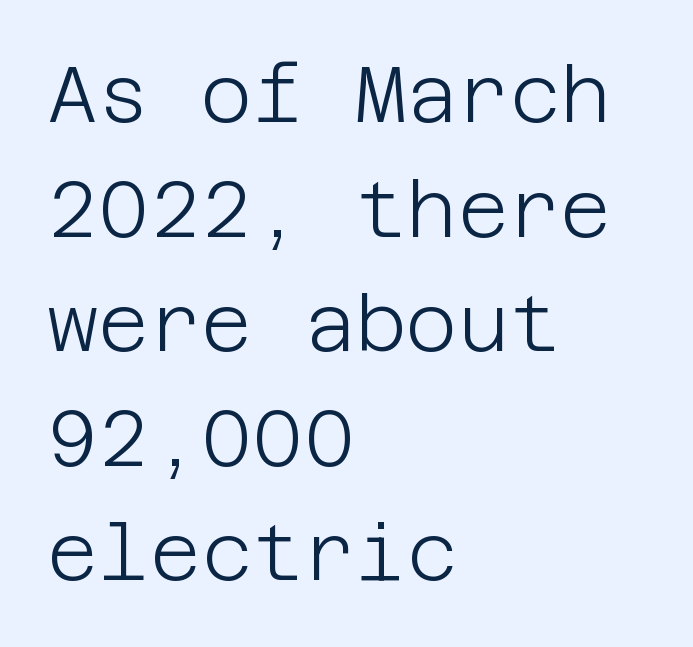
The image shows 79 px light sans-serif type, upright; set left-aligned, normal line spacing (1.45x), normal letter spacing, not underlined; low stroke contrast and a large x-height.
